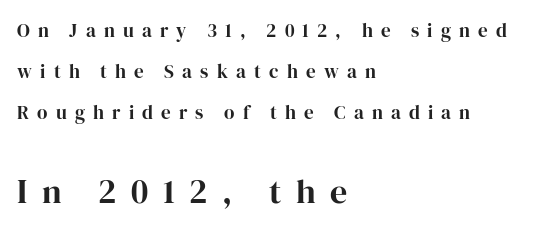
This is roman type, the default non-slanted kind. The typesetter chose a ragged-right arrangement here. Vertical spacing — loose. Do the characters align in a grid? No, the font is proportional.
